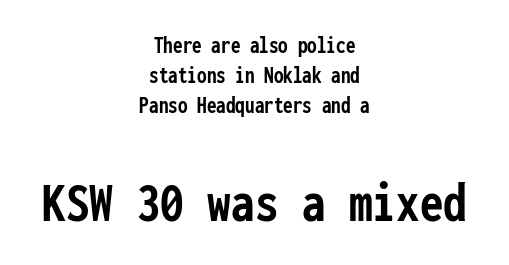
Note the uniform advance width — an 'i' takes as much space as an 'm'. No word sits above an underline. Typographically, this falls in the sans-serif category. The designer left line spacing at the default. These lines carry a lot of weight — the face is fully bold.
